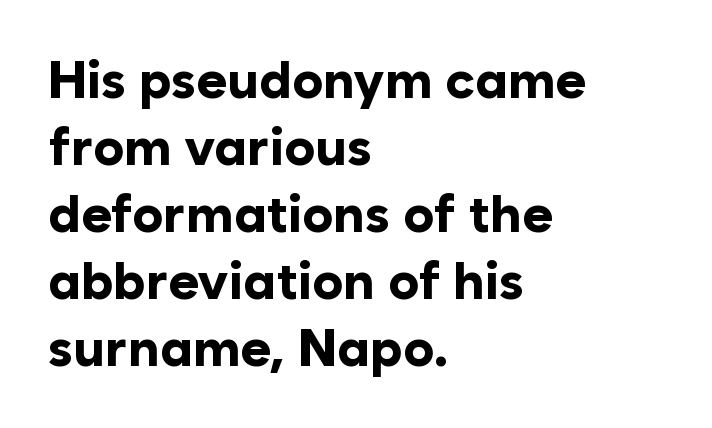
Q: Is the text bold? A: Yes.
Q: Is the text italic (slanted)? A: No, it is upright.
Q: Is the typeface a serif or a sans-serif typeface? A: Sans-serif.
Q: Is the text underlined? A: No.
Q: How is the paragraph aligned? A: Left-aligned.
Q: Is the spacing between letters normal or unusually wide? A: Normal.
Q: Is the spacing between lines tight, normal or loose? A: Normal.
Q: Width (condensed, normal, or wide)? A: Normal.
Q: Stroke contrast? A: Low.
Q: x-height? A: Medium.
Q: Monospaced? A: No.
